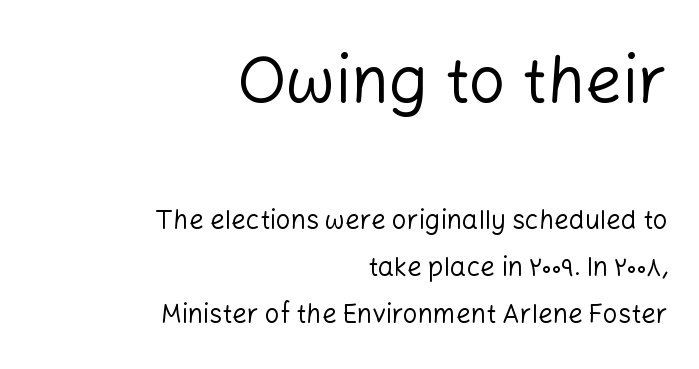
These two chunks differ in scale, with the top chunk taking the larger measure. Every stem runs plumb, perpendicular to the baseline. No word sits above an underline. This sample has the flowing, uneven cadence of proportional lettering. Compared with a flush-left layout, this one pins lines to the opposite, right side. The letters carry no serifs — their stems end cleanly without finishing strokes.
